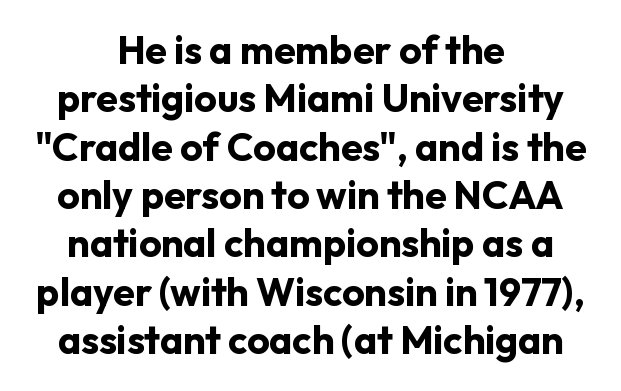
{"serif": "no", "italic": "no", "bold": "yes", "weight": "bold", "width": "normal", "stroke_contrast": "low", "x_height": "medium", "monospaced": "no", "underline": "no", "align": "center", "line_spacing_ratio": 1.24, "letter_spacing": "normal", "letter_spacing_em": 0.0, "glyph_px": 39}
